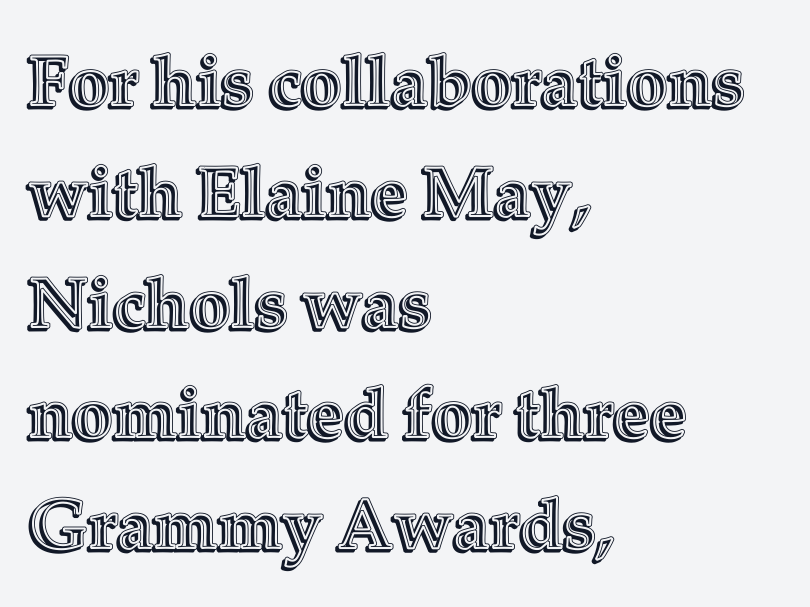
{"italic": "no", "width": "normal", "x_height": "medium", "monospaced": "no", "underline": "no", "align": "left", "line_spacing": "normal", "line_spacing_ratio": 1.56, "letter_spacing": "normal", "letter_spacing_em": 0.0, "glyph_px": 71}
